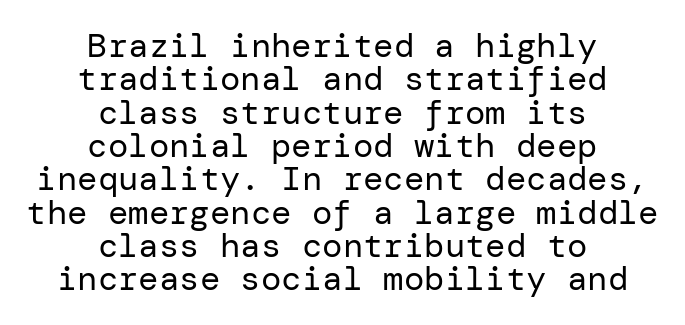
Q: Is the text bold? A: No.
Q: Is the text italic (slanted)? A: No, it is upright.
Q: Is the typeface a serif or a sans-serif typeface? A: Sans-serif.
Q: Is the text underlined? A: No.
Q: How is the paragraph aligned? A: Centered.
Q: Is the spacing between letters normal or unusually wide? A: Normal.
Q: Is the spacing between lines tight, normal or loose? A: Tight.
Q: Width (condensed, normal, or wide)? A: Normal.
Q: Stroke contrast? A: Low.
Q: x-height? A: Medium.
